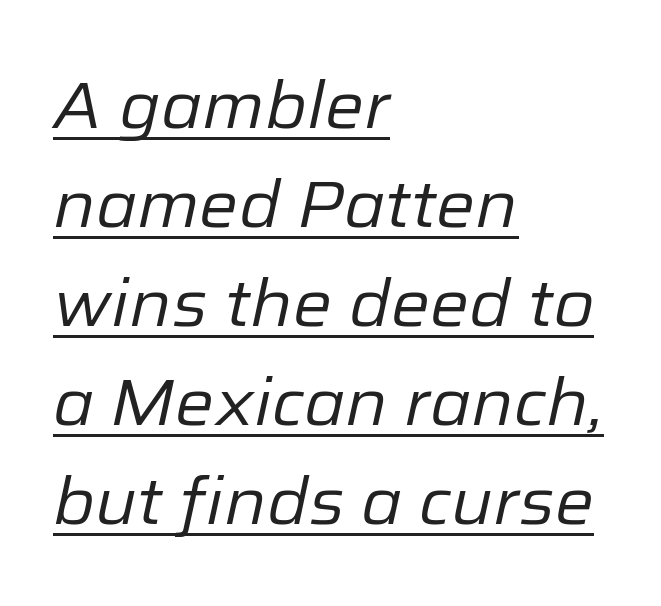
The image shows 66 px regular-weight type, italic (leaning right); set left-aligned, normal line spacing (1.5x), normal letter spacing, underlined; low stroke contrast and a medium x-height.
